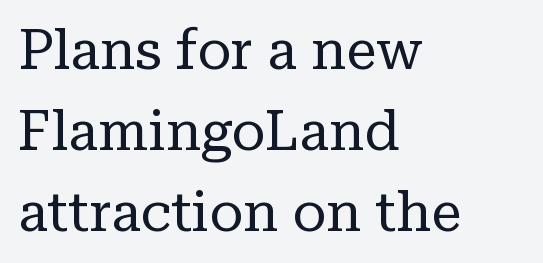
Q: Is the text bold? A: No.
Q: Is the text italic (slanted)? A: No, it is upright.
Q: Is the typeface a serif or a sans-serif typeface? A: Serif.
Q: Is the text underlined? A: No.
Q: How is the paragraph aligned? A: Left-aligned.
Q: Is the spacing between letters normal or unusually wide? A: Normal.
Q: Is the spacing between lines tight, normal or loose? A: Normal.
Q: Width (condensed, normal, or wide)? A: Normal.
Q: Stroke contrast? A: Low.
Q: x-height? A: Medium.
Q: Monospaced? A: No.
